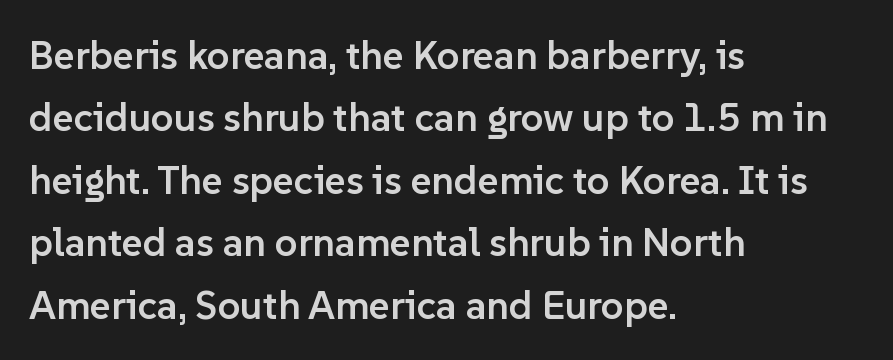
{"serif": "no", "italic": "no", "bold": "semi", "weight": "semibold", "width": "normal", "stroke_contrast": "low", "x_height": "medium", "monospaced": "no", "underline": "no", "align": "left", "line_spacing": "normal", "line_spacing_ratio": 1.56, "letter_spacing": "normal", "letter_spacing_em": 0.0, "glyph_px": 40}
